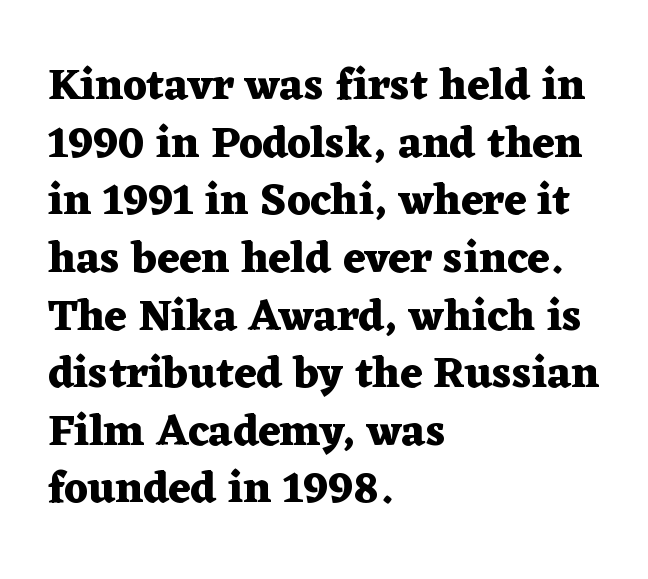
{"serif": "yes", "italic": "no", "bold": "yes", "weight": "heavy", "width": "wide", "stroke_contrast": "medium", "x_height": "medium", "monospaced": "no", "underline": "no", "align": "left", "line_spacing": "normal", "line_spacing_ratio": 1.31, "letter_spacing": "normal", "letter_spacing_em": 0.0, "glyph_px": 44}
